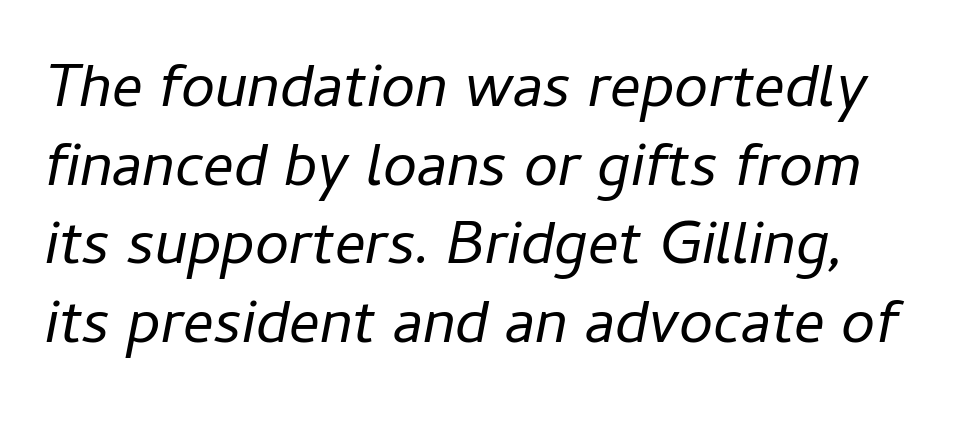
The image shows 61 px regular-weight type, italic (leaning right); set normal line spacing (1.29x), normal letter spacing, not underlined; low stroke contrast and a medium x-height.
